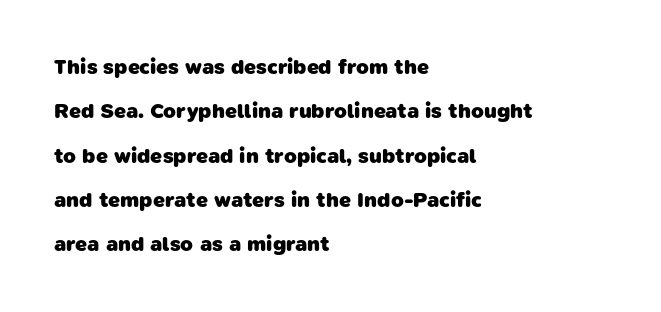
The image shows 21 px bold type; set left-aligned, loose line spacing (2.11x), normal letter spacing, not underlined.
